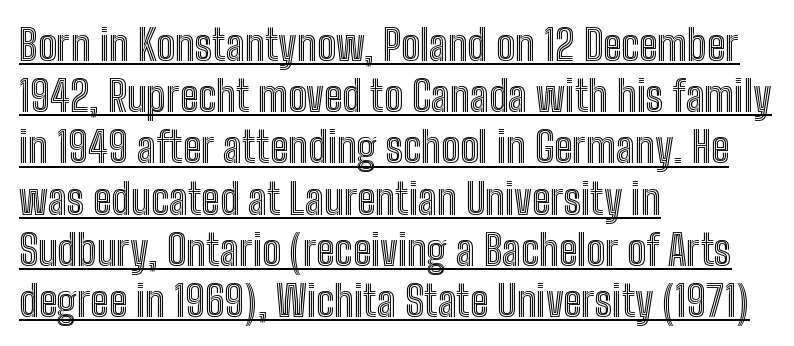
Q: Is the text italic (slanted)? A: No, it is upright.
Q: Is the text underlined? A: Yes.
Q: How is the paragraph aligned? A: Left-aligned.
Q: Is the spacing between letters normal or unusually wide? A: Normal.
Q: Width (condensed, normal, or wide)? A: Condensed.
Q: x-height? A: Medium.
Q: Monospaced? A: No.
